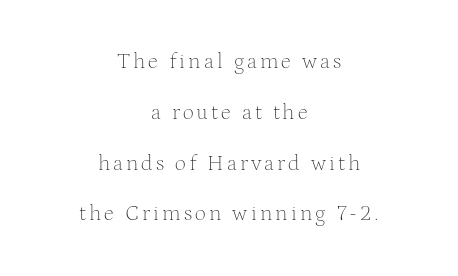
Q: Is the text bold? A: No.
Q: Is the text italic (slanted)? A: No, it is upright.
Q: Is the text underlined? A: No.
Q: How is the paragraph aligned? A: Centered.
Q: Is the spacing between lines tight, normal or loose? A: Loose.
